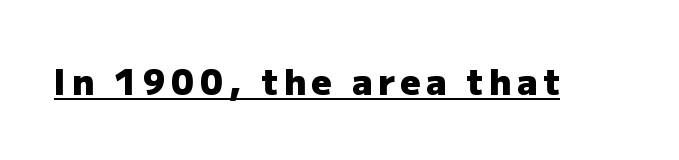
Q: Is the text bold? A: Yes.
Q: Is the text italic (slanted)? A: No, it is upright.
Q: Is the typeface a serif or a sans-serif typeface? A: Sans-serif.
Q: Is the text underlined? A: Yes.
Q: Width (condensed, normal, or wide)? A: Normal.
Q: Stroke contrast? A: Low.
Q: x-height? A: Medium.
Q: Monospaced? A: No.
